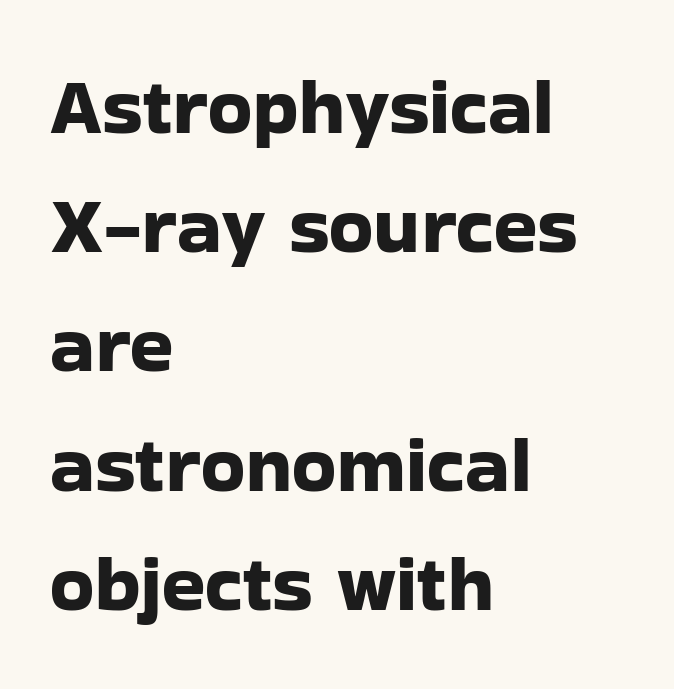
Q: Is the text italic (slanted)? A: No, it is upright.
Q: Is the typeface a serif or a sans-serif typeface? A: Sans-serif.
Q: Is the text underlined? A: No.
Q: How is the paragraph aligned? A: Left-aligned.
Q: Is the spacing between letters normal or unusually wide? A: Normal.
Q: Is the spacing between lines tight, normal or loose? A: Normal.
Q: Width (condensed, normal, or wide)? A: Normal.
Q: Stroke contrast? A: Low.
Q: x-height? A: Medium.
Q: Monospaced? A: No.
